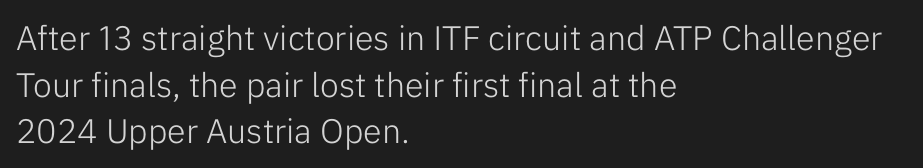
{"serif": "no", "italic": "no", "bold": "no", "weight": "light", "width": "normal", "stroke_contrast": "low", "x_height": "medium", "monospaced": "no", "underline": "no", "align": "left", "line_spacing": "normal", "line_spacing_ratio": 1.37, "letter_spacing": "normal", "letter_spacing_em": 0.0, "glyph_px": 34}
